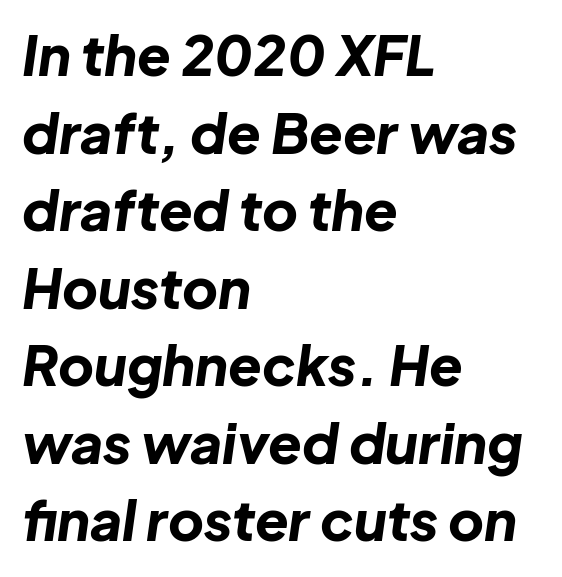
The image shows 55 px bold type, italic (leaning right); set left-aligned, normal line spacing (1.41x), normal letter spacing, not underlined; low stroke contrast and a medium x-height.
